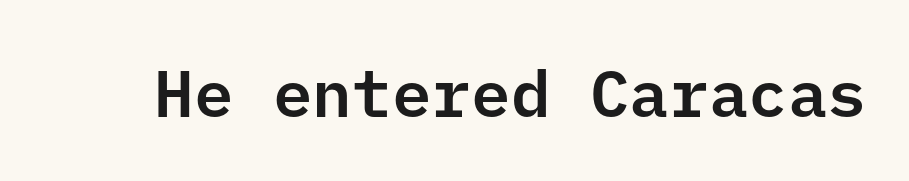
Q: Is the text italic (slanted)? A: No, it is upright.
Q: Is the typeface a serif or a sans-serif typeface? A: Sans-serif.
Q: Is the text underlined? A: No.
Q: Is the spacing between letters normal or unusually wide? A: Normal.
Q: Width (condensed, normal, or wide)? A: Normal.
Q: Stroke contrast? A: Low.
Q: x-height? A: Medium.
